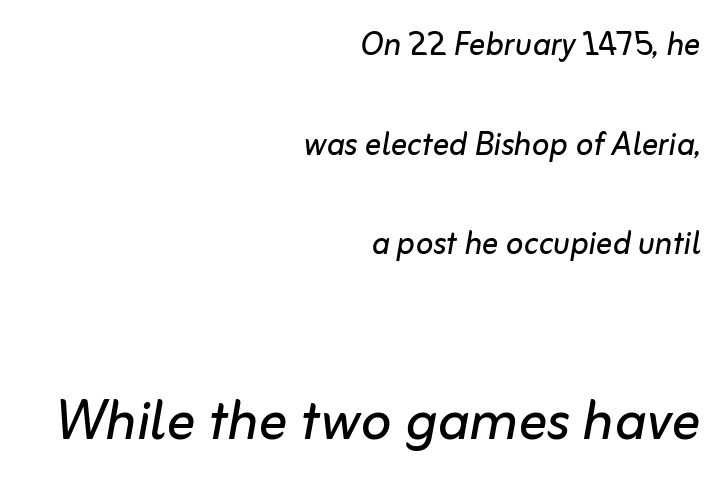
Note the varied advance widths — an 'i' is clearly narrower than an 'm'. Regarding leading, the lines here are spaced well apart. The line texture is even and compact thanks to regular tracking. The letters are slanted; this is an italic face.
